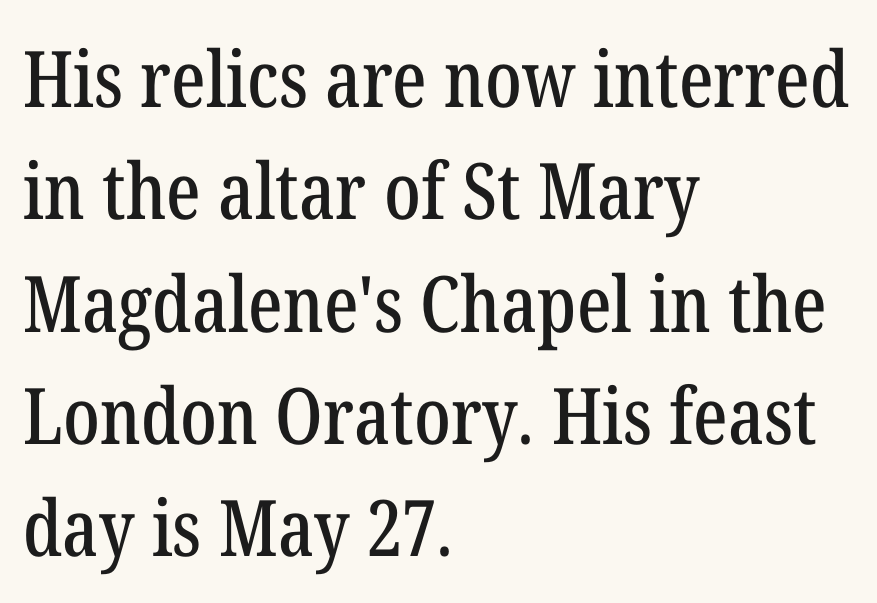
The image shows 78 px condensed serif type, upright; set left-aligned, normal line spacing (1.44x), normal letter spacing, not underlined; low stroke contrast and a medium x-height.
